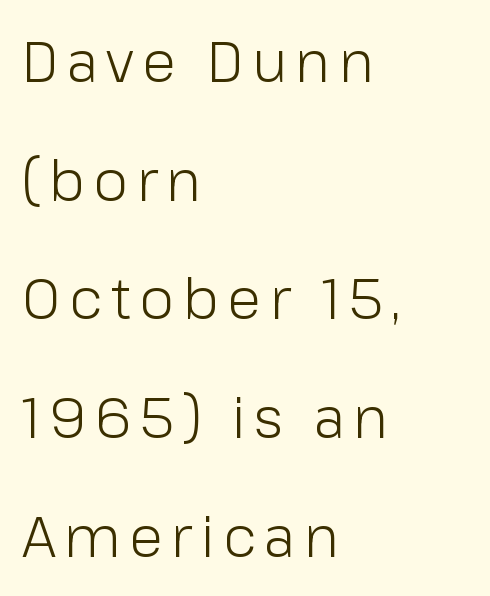
Q: Is the text bold? A: No.
Q: Is the text italic (slanted)? A: No, it is upright.
Q: Is the typeface a serif or a sans-serif typeface? A: Sans-serif.
Q: Is the text underlined? A: No.
Q: How is the paragraph aligned? A: Left-aligned.
Q: Is the spacing between lines tight, normal or loose? A: Loose.
Q: Width (condensed, normal, or wide)? A: Normal.
Q: Stroke contrast? A: Low.
Q: x-height? A: Medium.
Q: Monospaced? A: No.
